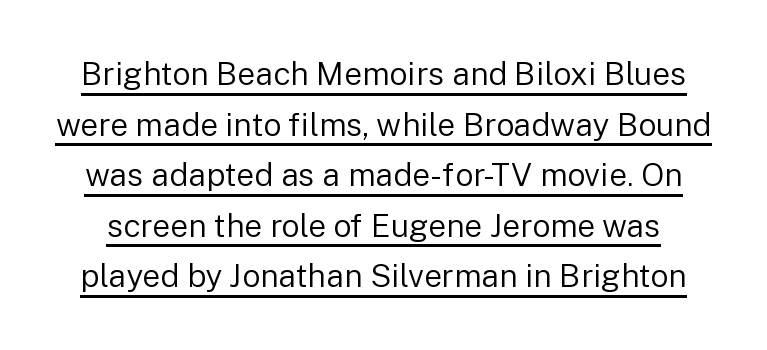
Q: Is the text bold? A: No.
Q: Is the text italic (slanted)? A: No, it is upright.
Q: Is the typeface a serif or a sans-serif typeface? A: Sans-serif.
Q: Is the text underlined? A: Yes.
Q: Is the spacing between letters normal or unusually wide? A: Normal.
Q: Is the spacing between lines tight, normal or loose? A: Normal.
Q: Width (condensed, normal, or wide)? A: Normal.
Q: Stroke contrast? A: Low.
Q: x-height? A: Medium.
Q: Monospaced? A: No.
